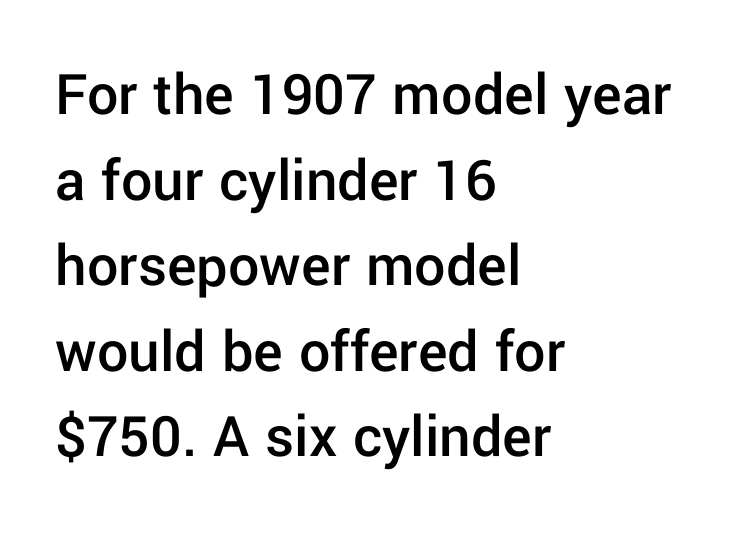
These lines keep a tight, regular rhythm from letter to letter. Posture: straight, roman, zero tilt. To sum up the face: it is a sans, with no serifs. The zone under the glyphs is completely vacant. Is this a fixed-width face? No — the glyphs have proportional, varying widths.
